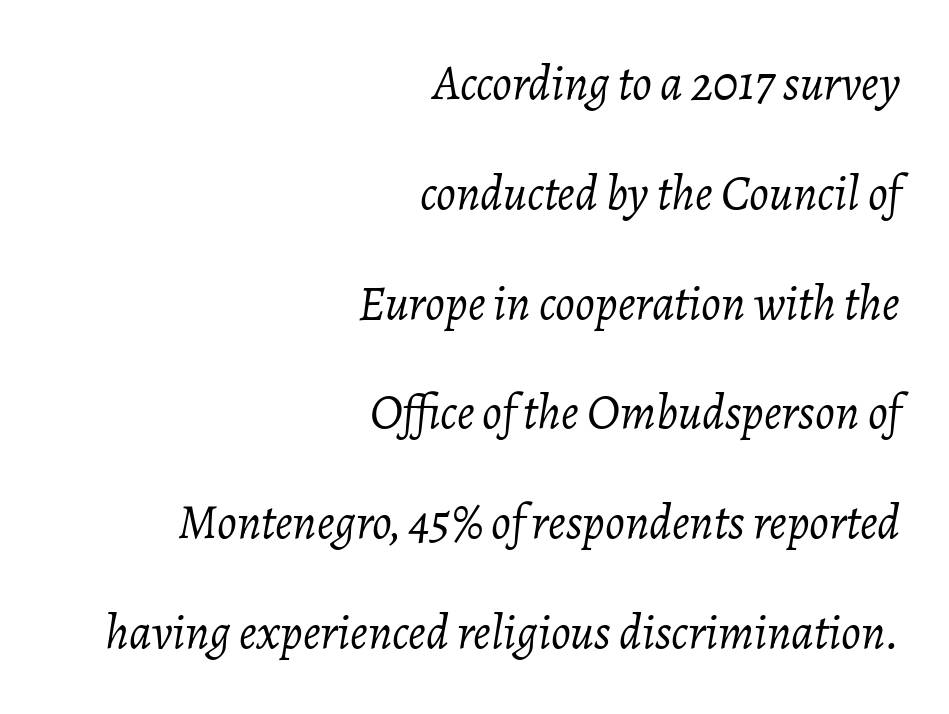
Q: Is the text bold? A: No.
Q: Is the text italic (slanted)? A: Yes, it leans right by about 7 degrees.
Q: Is the text underlined? A: No.
Q: How is the paragraph aligned? A: Right-aligned.
Q: Is the spacing between letters normal or unusually wide? A: Normal.
Q: Is the spacing between lines tight, normal or loose? A: Loose.
Q: Width (condensed, normal, or wide)? A: Normal.
Q: Stroke contrast? A: Low.
Q: x-height? A: Medium.
Q: Monospaced? A: No.
